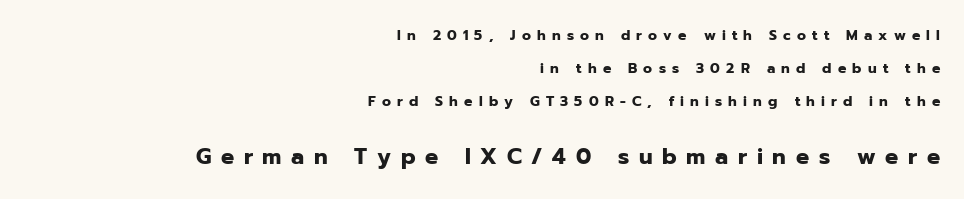
{"italic": "no", "bold": "yes", "underline": "no", "align": "right", "line_spacing": "loose", "line_spacing_ratio": 2.35, "letter_spacing": "wide", "letter_spacing_em": 0.44, "larger_block": "second", "size_ratio": 1.57, "glyph_px": 22}
